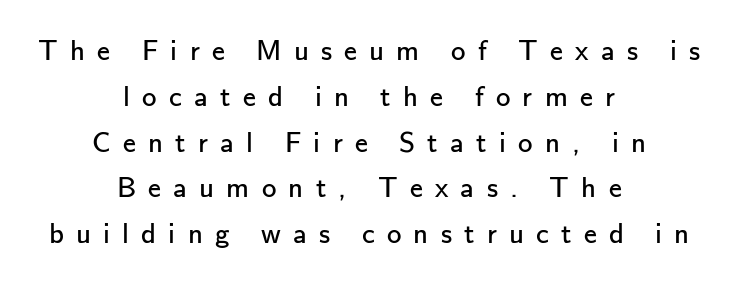
Q: Is the text bold? A: No.
Q: Is the text italic (slanted)? A: No, it is upright.
Q: Is the typeface a serif or a sans-serif typeface? A: Sans-serif.
Q: Is the text underlined? A: No.
Q: How is the paragraph aligned? A: Centered.
Q: Is the spacing between letters normal or unusually wide? A: Unusually wide.
Q: Is the spacing between lines tight, normal or loose? A: Normal.
Q: Width (condensed, normal, or wide)? A: Normal.
Q: Stroke contrast? A: Low.
Q: x-height? A: Small.
Q: Monospaced? A: No.
